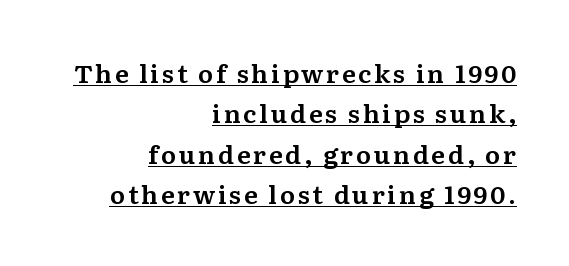
Q: Is the text italic (slanted)? A: No, it is upright.
Q: Is the text underlined? A: Yes.
Q: How is the paragraph aligned? A: Right-aligned.
Q: Is the spacing between lines tight, normal or loose? A: Normal.
